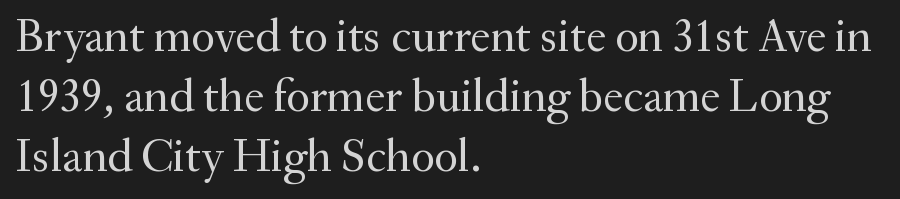
{"serif": "yes", "italic": "no", "bold": "no", "weight": "regular", "width": "normal", "stroke_contrast": "medium", "x_height": "small", "monospaced": "no", "underline": "no", "align": "left", "line_spacing": "normal", "line_spacing_ratio": 1.3, "letter_spacing": "normal", "letter_spacing_em": 0.0, "glyph_px": 46}
